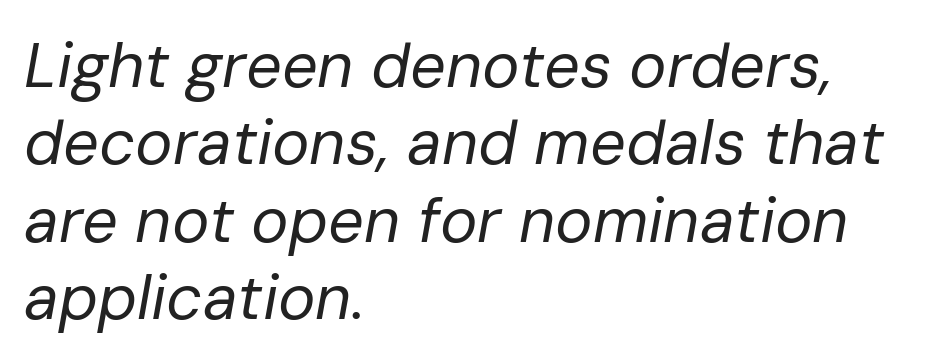
Students, note that the glyphs here touch the page at normal intervals. Is the stroke heavy? The answer is a plain regular-or-lighter. Check under the words: just untouched page. A student would call this left alignment; a typographer would say flush left, rag right.
